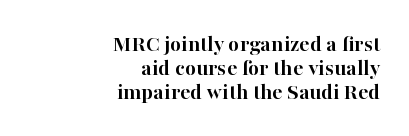
{"italic": "no", "bold": "yes", "underline": "no", "align": "right", "line_spacing": "tight", "line_spacing_ratio": 1.0, "letter_spacing": "normal", "letter_spacing_em": 0.0, "glyph_px": 24}
